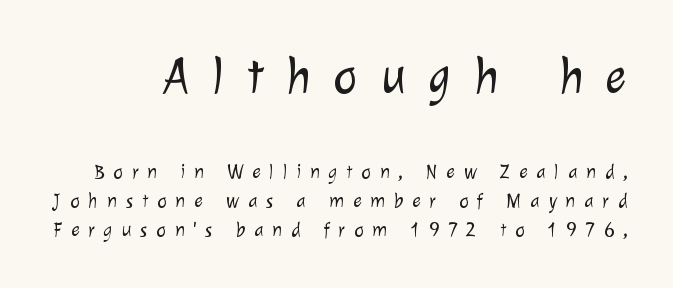
Q: Is the text bold? A: No.
Q: Is the typeface a serif or a sans-serif typeface? A: Sans-serif.
Q: Is the text underlined? A: No.
Q: Is the spacing between letters normal or unusually wide? A: Unusually wide.
Q: Is the spacing between lines tight, normal or loose? A: Normal.
Q: Which block of text is set in a larger size, the first (top) or the second (bottom)? A: The first (top) one.
Q: Width (condensed, normal, or wide)? A: Normal.
Q: Stroke contrast? A: Low.
Q: x-height? A: Medium.
Q: Monospaced? A: No.
